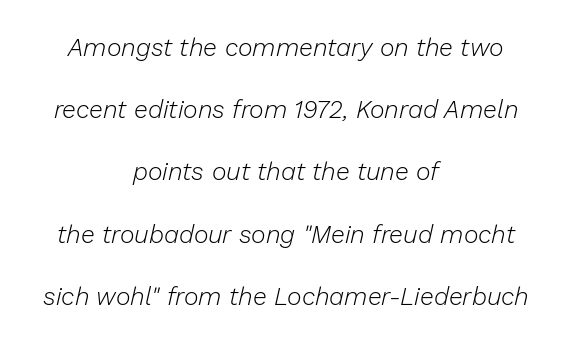
{"italic": "yes", "lean": "right", "slant_degrees": 13, "bold": "no", "underline": "no", "align": "center", "line_spacing": "loose", "line_spacing_ratio": 2.49, "letter_spacing": "normal", "letter_spacing_em": 0.0, "glyph_px": 25}
